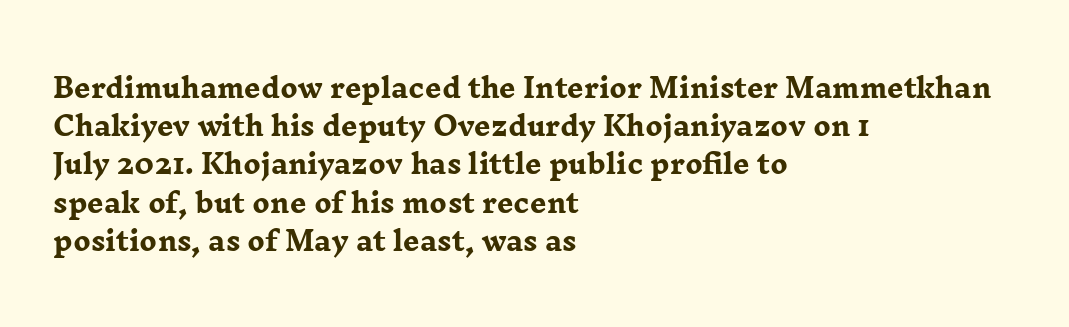
The image shows 26 px bold type, upright; set left-aligned, normal line spacing (1.47x), normal letter spacing, not underlined.
